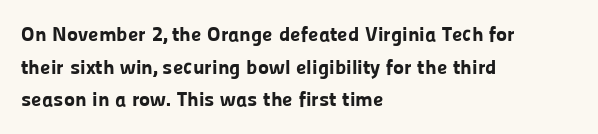
{"italic": "no", "bold": "yes", "underline": "no", "align": "left", "line_spacing": "normal", "line_spacing_ratio": 1.55, "letter_spacing": "normal", "letter_spacing_em": 0.0, "glyph_px": 21}
